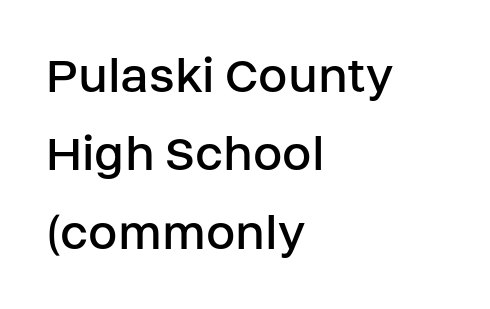
{"serif": "no", "italic": "no", "bold": "no", "weight": "regular", "width": "normal", "stroke_contrast": "low", "x_height": "large", "monospaced": "no", "underline": "no", "align": "left", "line_spacing": "normal", "line_spacing_ratio": 1.48, "letter_spacing": "normal", "letter_spacing_em": 0.0, "glyph_px": 53}
